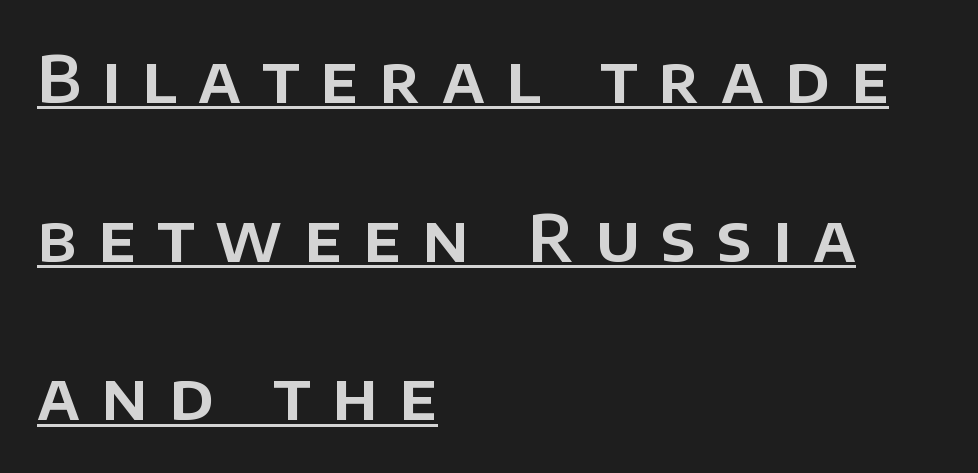
{"serif": "no", "italic": "no", "width": "normal", "stroke_contrast": "low", "x_height": "large", "monospaced": "no", "underline": "yes", "align": "left", "line_spacing": "loose", "line_spacing_ratio": 2.48, "letter_spacing": "wide", "letter_spacing_em": 0.33, "glyph_px": 64}
